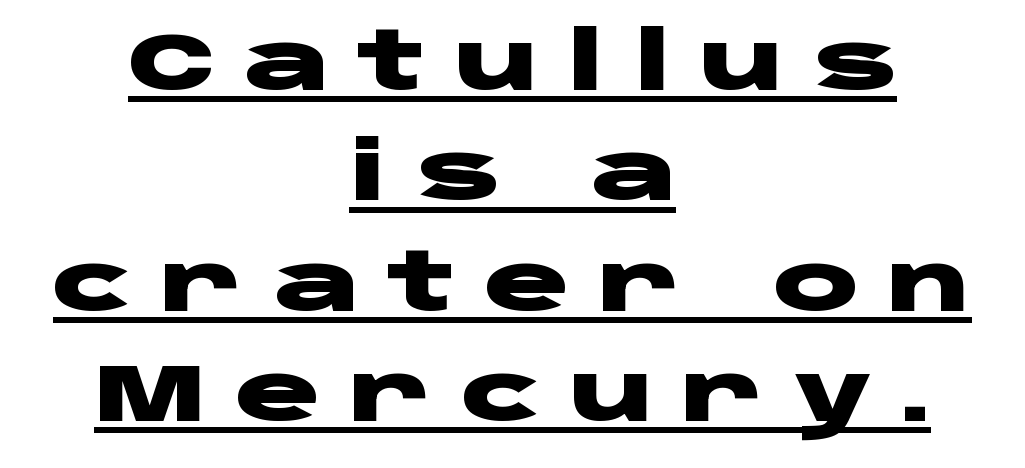
Here the designer chose a conventional face with non-uniform glyph widths. The gaps between neighbouring characters are conspicuously large. Regarding leading, the lines here are spaced in the standard way. Casual observation: everything's sitting right in the middle. This is underlined copy, the kind a proofreader might mark for attention.
